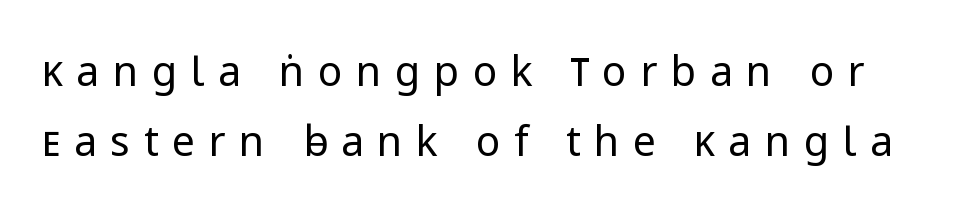
{"serif": "no", "italic": "no", "bold": "no", "weight": "regular", "width": "normal", "stroke_contrast": "low", "x_height": "medium", "monospaced": "no", "underline": "no", "line_spacing": "normal", "line_spacing_ratio": 1.7, "letter_spacing": "wide", "letter_spacing_em": 0.33, "glyph_px": 41}
